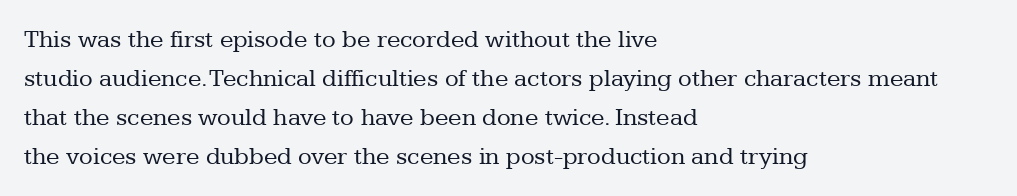
The image shows 25 px text type, upright; set left-aligned, normal line spacing (1.56x), normal letter spacing, not underlined.
